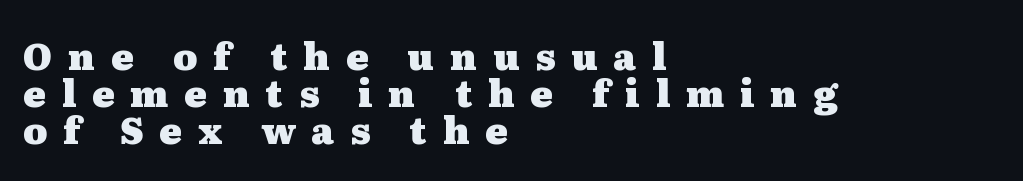
{"serif": "yes", "italic": "no", "bold": "yes", "weight": "heavy", "width": "wide", "stroke_contrast": "medium", "x_height": "medium", "monospaced": "no", "underline": "no", "align": "left", "line_spacing": "tight", "line_spacing_ratio": 1.0, "letter_spacing": "wide", "letter_spacing_em": 0.43, "glyph_px": 37}
